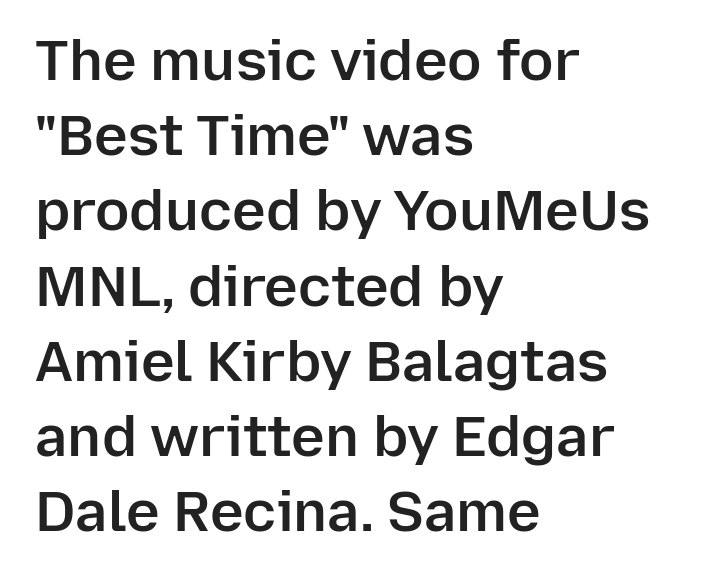
{"serif": "no", "italic": "no", "bold": "semi", "weight": "semibold", "width": "normal", "stroke_contrast": "low", "x_height": "medium", "monospaced": "no", "underline": "no", "align": "left", "line_spacing": "normal", "line_spacing_ratio": 1.32, "letter_spacing": "normal", "letter_spacing_em": 0.0, "glyph_px": 57}
